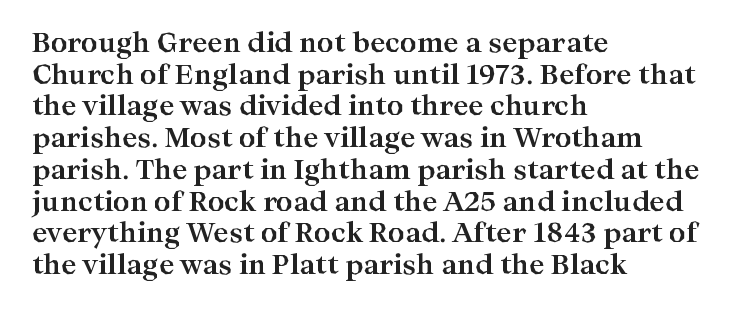
{"italic": "no", "bold": "yes", "underline": "no", "align": "left", "line_spacing_ratio": 1.22, "letter_spacing": "normal", "letter_spacing_em": 0.0, "glyph_px": 26}
